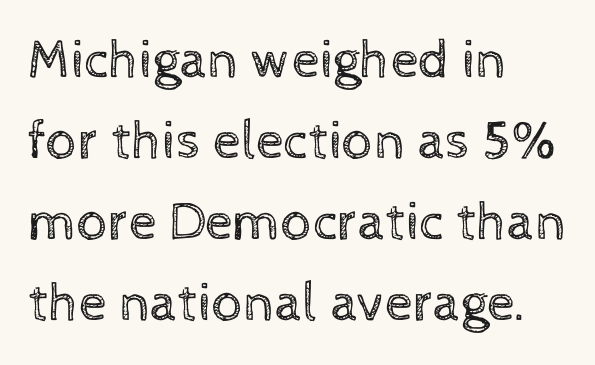
Q: Is the text bold? A: No.
Q: Is the text italic (slanted)? A: No, it is upright.
Q: Is the text underlined? A: No.
Q: How is the paragraph aligned? A: Left-aligned.
Q: Is the spacing between letters normal or unusually wide? A: Normal.
Q: Is the spacing between lines tight, normal or loose? A: Normal.
Q: Width (condensed, normal, or wide)? A: Normal.
Q: x-height? A: Medium.
Q: Monospaced? A: No.
